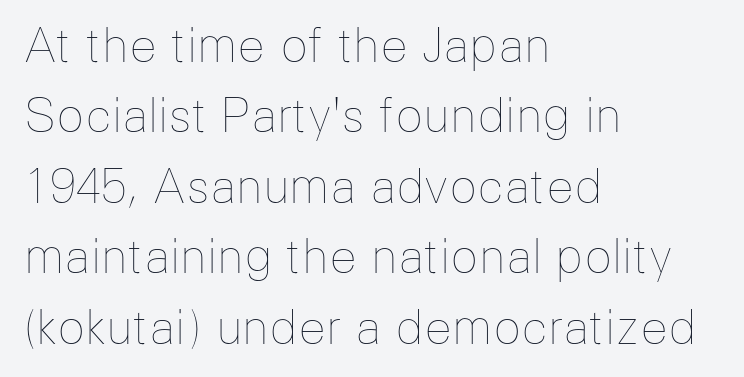
The image shows 46 px thin type, upright; set left-aligned, normal line spacing (1.53x), normal letter spacing, not underlined; low stroke contrast and a medium x-height.
